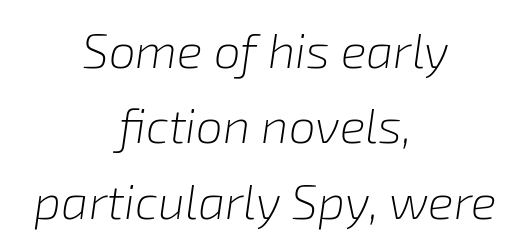
{"italic": "yes", "lean": "right", "slant_degrees": 8, "bold": "no", "weight": "light", "width": "normal", "stroke_contrast": "low", "x_height": "medium", "monospaced": "no", "underline": "no", "align": "center", "line_spacing": "normal", "line_spacing_ratio": 1.57, "letter_spacing": "normal", "letter_spacing_em": 0.0, "glyph_px": 48}
